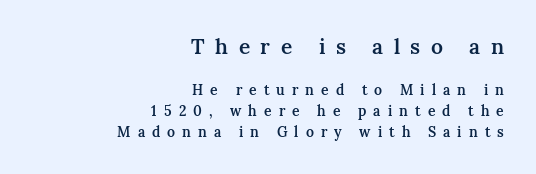
The characters look somewhat weighty, a semibold short of true bold. Descenders are the only things crossing below the line. Posture: upright roman. If you measured baseline to baseline, you'd find a middling distance. The rag falls on the left side of this text block.
